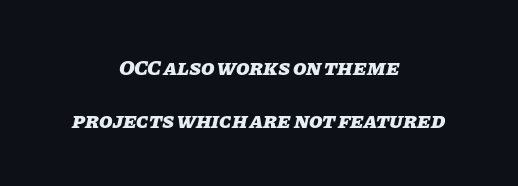
The image shows 22 px bold type, italic (leaning right); set centered, loose line spacing (2.43x), normal letter spacing, not underlined.
